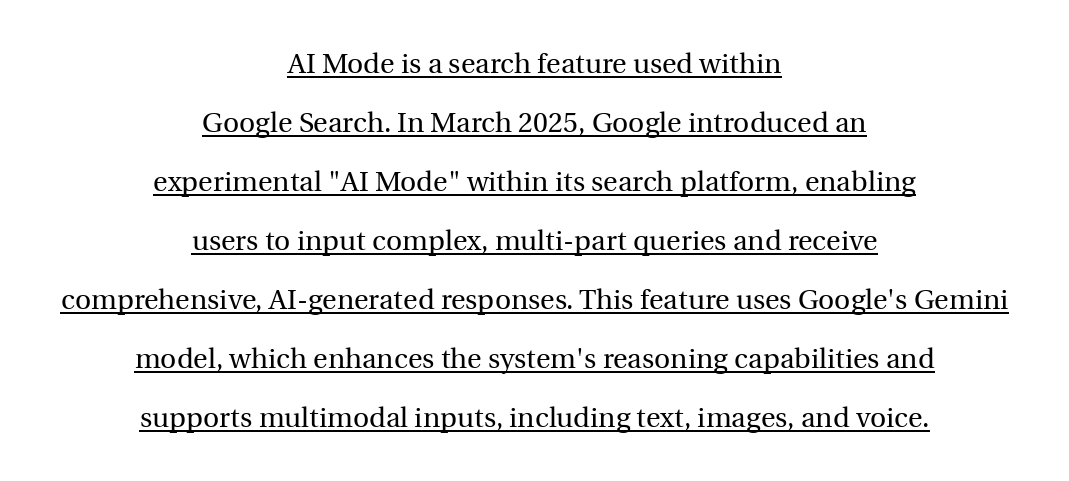
The image shows 28 px regular-weight serif type, upright; set centered, loose line spacing (2.11x), normal letter spacing, underlined; a medium x-height.
